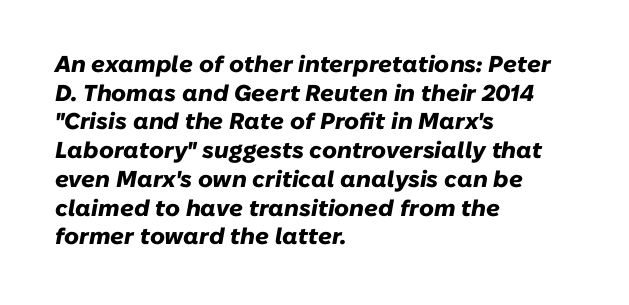
Q: Is the text bold? A: Yes.
Q: Is the text italic (slanted)? A: Yes, it leans right by about 10 degrees.
Q: Is the text underlined? A: No.
Q: How is the paragraph aligned? A: Left-aligned.
Q: Is the spacing between letters normal or unusually wide? A: Normal.
Q: Is the spacing between lines tight, normal or loose? A: Normal.
